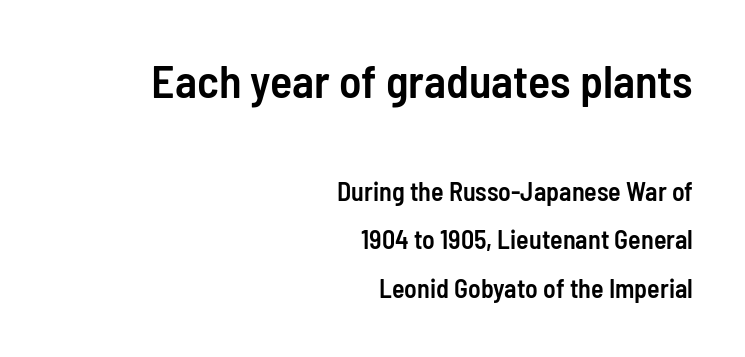
Q: Is the text bold? A: Semi-bold.
Q: Is the text italic (slanted)? A: No, it is upright.
Q: Is the typeface a serif or a sans-serif typeface? A: Sans-serif.
Q: Is the text underlined? A: No.
Q: How is the paragraph aligned? A: Right-aligned.
Q: Is the spacing between letters normal or unusually wide? A: Normal.
Q: Which block of text is set in a larger size, the first (top) or the second (bottom)? A: The first (top) one.
Q: Width (condensed, normal, or wide)? A: Condensed.
Q: Stroke contrast? A: Low.
Q: x-height? A: Medium.
Q: Monospaced? A: No.
